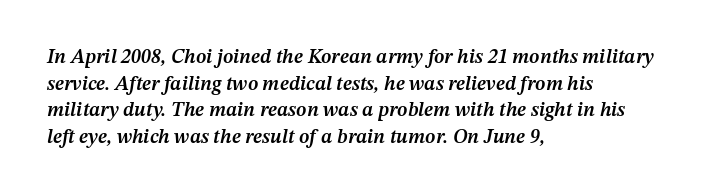
{"italic": "yes", "lean": "right", "slant_degrees": 12, "bold": "semi", "underline": "no", "align": "left", "line_spacing": "normal", "line_spacing_ratio": 1.33, "letter_spacing": "normal", "letter_spacing_em": 0.0, "glyph_px": 20}
